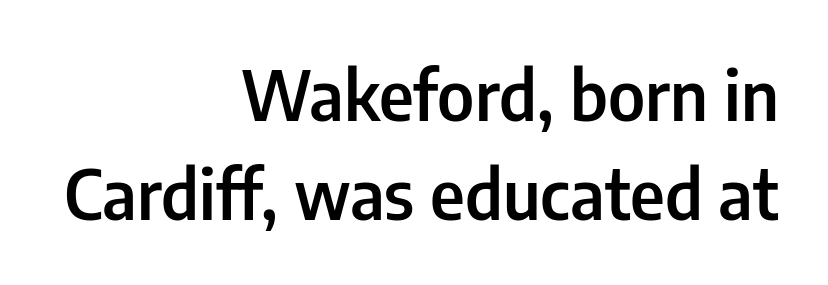
Q: Is the text bold? A: Semi-bold.
Q: Is the text italic (slanted)? A: No, it is upright.
Q: Is the typeface a serif or a sans-serif typeface? A: Sans-serif.
Q: Is the text underlined? A: No.
Q: How is the paragraph aligned? A: Right-aligned.
Q: Is the spacing between letters normal or unusually wide? A: Normal.
Q: Is the spacing between lines tight, normal or loose? A: Normal.
Q: Width (condensed, normal, or wide)? A: Condensed.
Q: Stroke contrast? A: Low.
Q: x-height? A: Medium.
Q: Monospaced? A: No.
